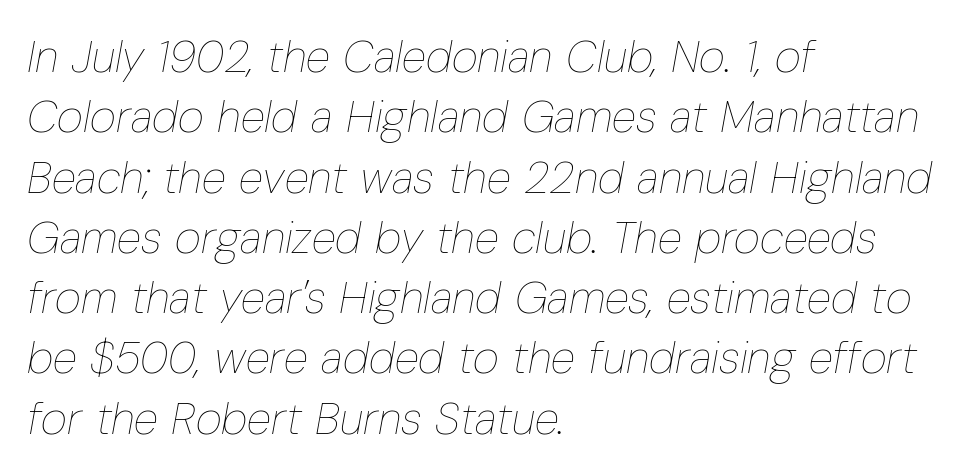
Only glyphs here, with clear space below each row. Whoever set this chose a conventional vertical rhythm. The setting favours the left margin, as ordinary paragraphs usually do. Short note: letters normally spaced. Each letter keeps its own natural width here, so spacing adapts to shape. Quick note: italic.
